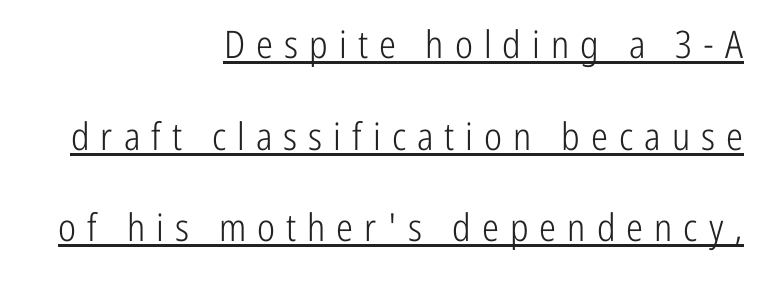
{"serif": "no", "italic": "no", "bold": "no", "weight": "light", "width": "condensed", "stroke_contrast": "low", "x_height": "medium", "monospaced": "no", "underline": "yes", "align": "right", "line_spacing": "loose", "line_spacing_ratio": 2.41, "letter_spacing": "wide", "letter_spacing_em": 0.29, "glyph_px": 38}
